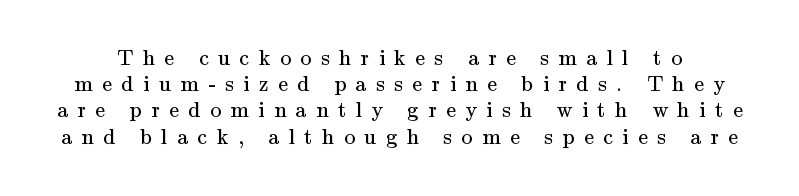
Clear beneath every line of the passage. These glyphs show unthickened strokes, regular width or finer. Compared with typical body copy, the letter spacing here is much looser. The axis of the letterforms is exactly vertical.
